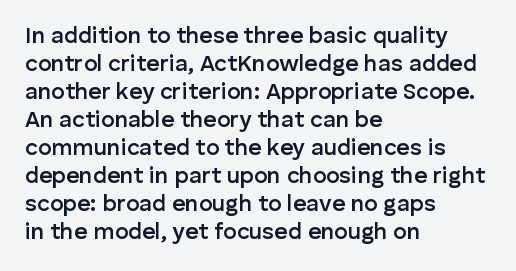
Q: Is the text bold? A: Semi-bold.
Q: Is the text italic (slanted)? A: No, it is upright.
Q: Is the text underlined? A: No.
Q: How is the paragraph aligned? A: Left-aligned.
Q: Is the spacing between letters normal or unusually wide? A: Normal.
